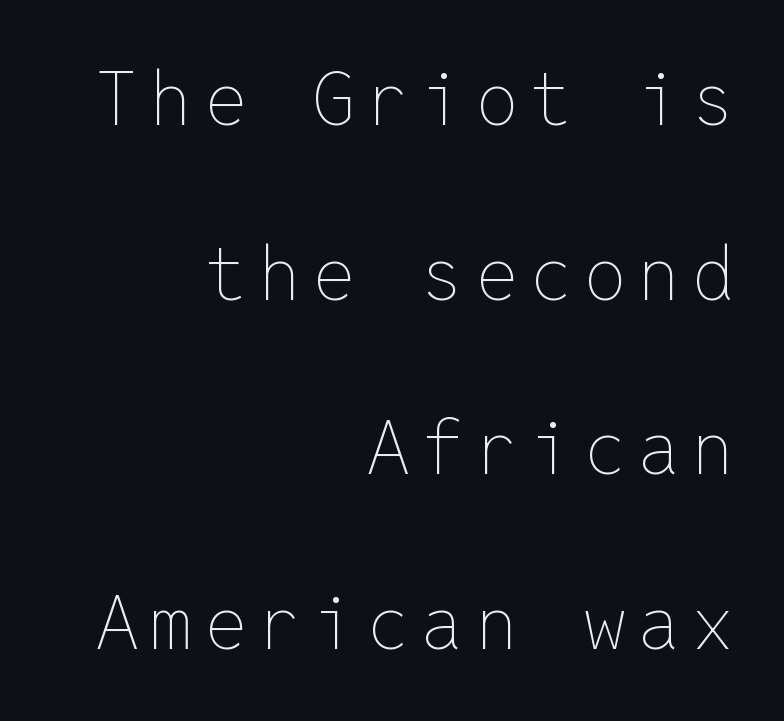
Does the lettering tilt? It doesn't — this is upright. Bold? No — there's no thickening of the strokes. Glance below the letters and you will spot only blank space. Short and long lines alike share a common ending point at right.
